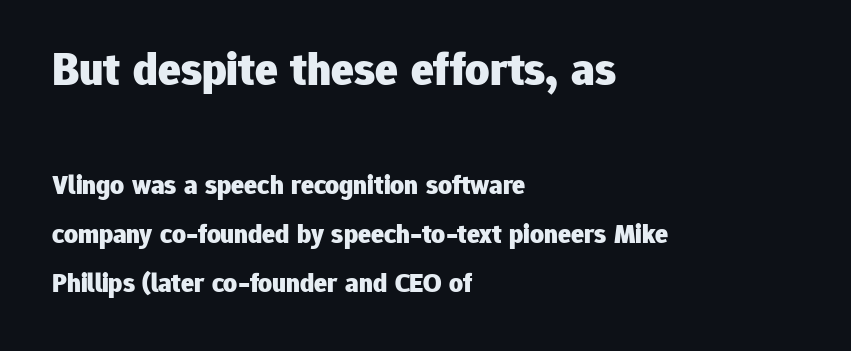
The image shows 47 px heavy sans-serif type, upright; set left-aligned, line spacing 1.82x, normal letter spacing, not underlined; the first (top) block is 1.74x larger; low stroke contrast and a medium x-height.
